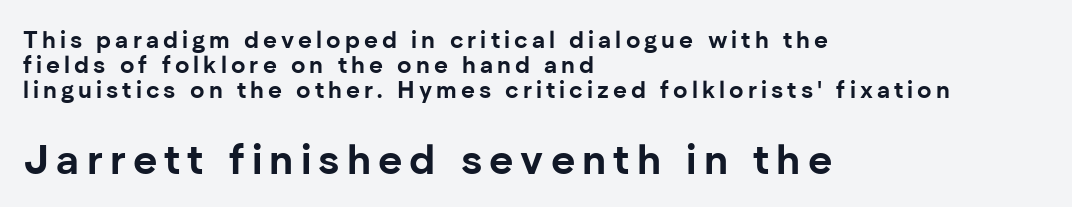
The image shows 42 px bold sans-serif type, upright; set left-aligned, tight line spacing (1.04x), not underlined; the second (bottom) block is 1.75x larger; low stroke contrast and a medium x-height.
